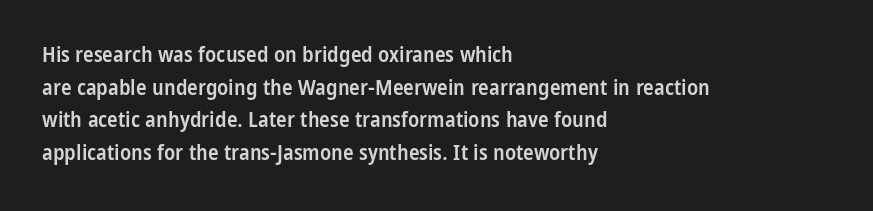
The image shows 22 px text type, upright; set left-aligned, normal line spacing (1.48x), normal letter spacing, not underlined.
